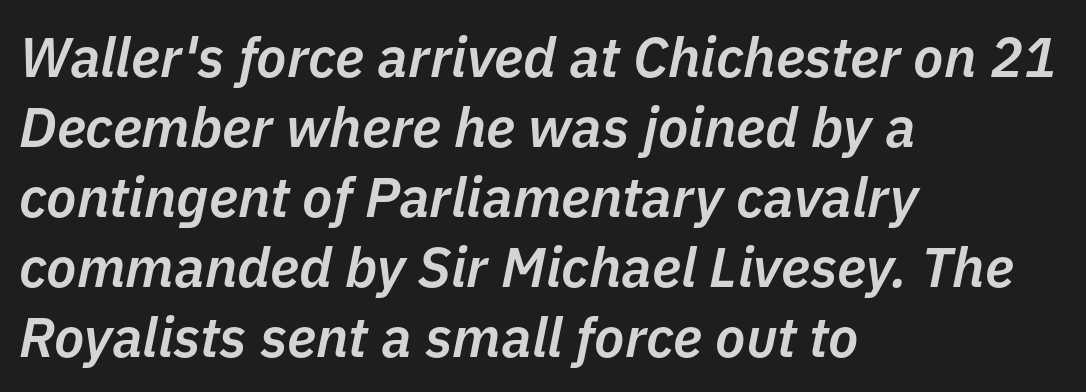
There's an unmistakable incline to the writing here. A normal amount of white space separates one row of letters from the next. The lines in this sample share a left origin and differ only in where they stop. Each glyph is drawn with semibold strokes, heavier than normal yet not fully bold. The face used here is proportionally spaced, like ordinary book or web type. The letters sit at their default tracking, neither squeezed nor spread.
